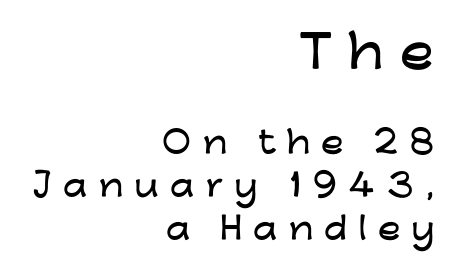
Ordinary non-slanted type is in use. The passage shown stacks its lines at a standard gap. If you drew a ruler down the right edge, every line would touch it. Just letters on the line, the space beneath them empty. The face used here is rendered with a markedly widened letterfit. Scale decreases going downward across the two blocks.
